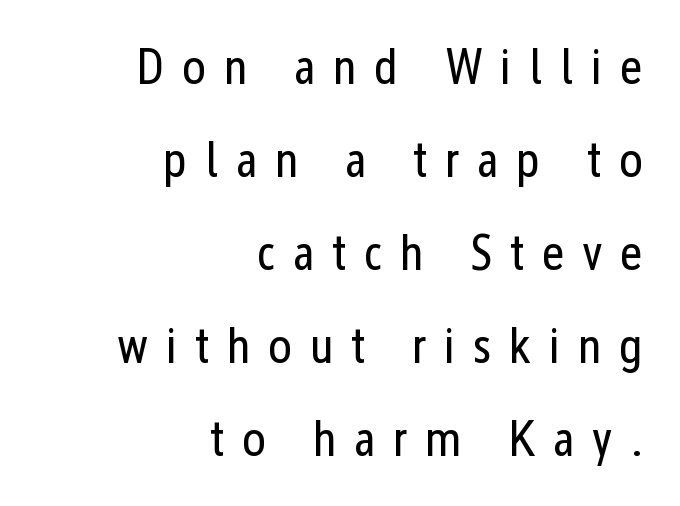
{"serif": "no", "italic": "no", "bold": "no", "weight": "regular", "width": "condensed", "stroke_contrast": "low", "x_height": "medium", "monospaced": "no", "underline": "no", "align": "right", "line_spacing_ratio": 1.86, "letter_spacing": "wide", "letter_spacing_em": 0.35, "glyph_px": 50}
